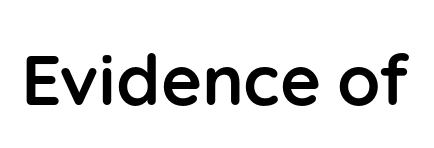
{"serif": "no", "italic": "no", "bold": "yes", "weight": "semibold", "width": "normal", "stroke_contrast": "low", "x_height": "medium", "monospaced": "no", "underline": "no", "letter_spacing": "normal", "letter_spacing_em": 0.0, "glyph_px": 70}
